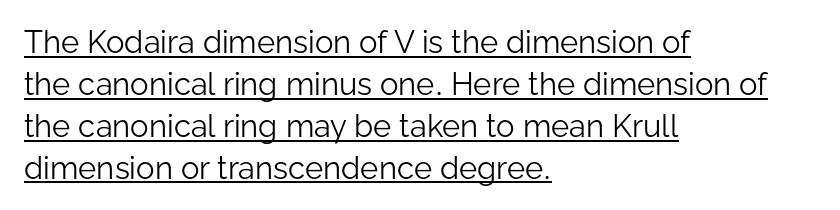
{"serif": "no", "italic": "no", "bold": "no", "weight": "light", "width": "normal", "stroke_contrast": "low", "x_height": "medium", "monospaced": "no", "underline": "yes", "align": "left", "line_spacing": "normal", "line_spacing_ratio": 1.35, "letter_spacing": "normal", "letter_spacing_em": 0.0, "glyph_px": 31}
